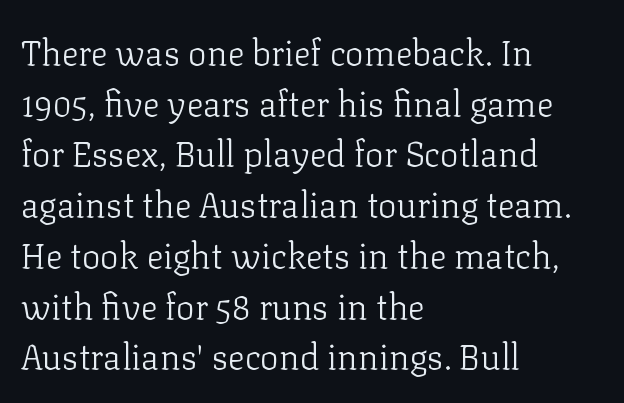
{"serif": "yes", "italic": "no", "bold": "no", "weight": "light", "width": "normal", "stroke_contrast": "low", "x_height": "medium", "monospaced": "no", "underline": "no", "align": "left", "line_spacing": "normal", "line_spacing_ratio": 1.45, "letter_spacing": "normal", "letter_spacing_em": 0.0, "glyph_px": 35}
